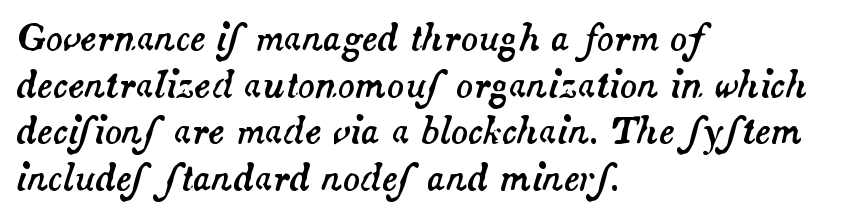
The whole block is typeset with a tilt. Notice how the passage keeps a crisp vertical edge on the left only. This sample has the flowing, uneven cadence of proportional lettering. Evenly set lines give the paragraph a standard silhouette. Each row of text sits above clean, open space.
